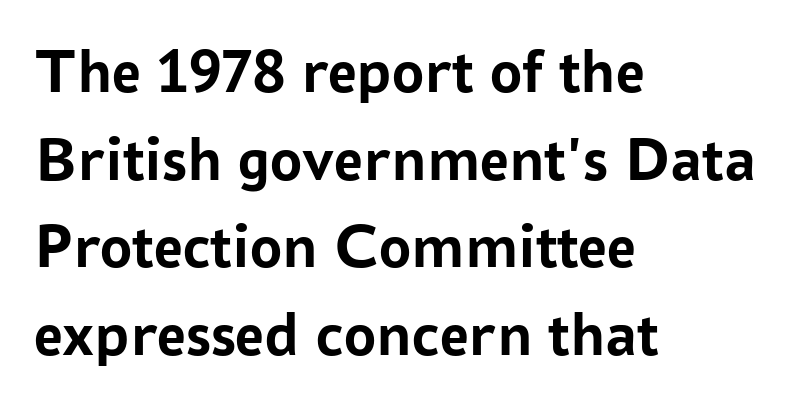
The image shows 64 px semibold sans-serif type, upright; set left-aligned, normal line spacing (1.37x), normal letter spacing, not underlined; low stroke contrast and a medium x-height.
